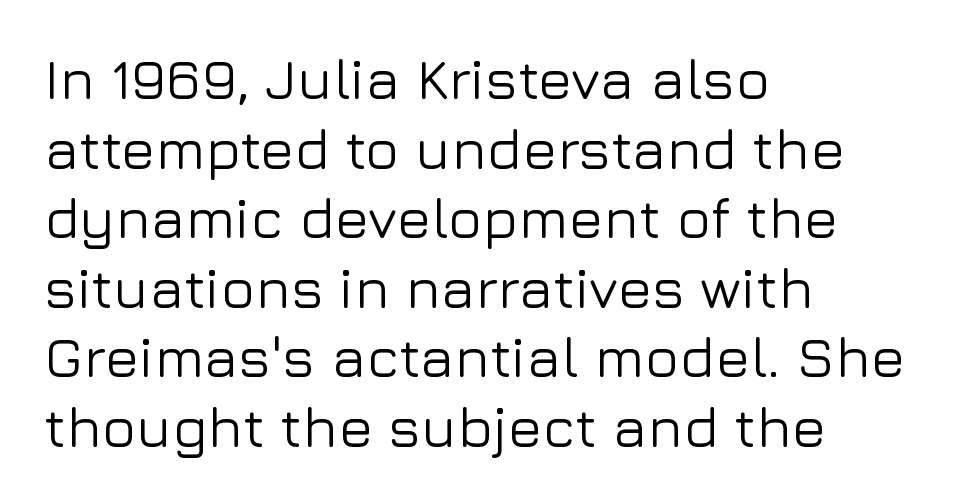
{"serif": "no", "italic": "no", "width": "normal", "stroke_contrast": "low", "x_height": "medium", "monospaced": "no", "underline": "no", "align": "left", "line_spacing_ratio": 1.22, "letter_spacing": "normal", "letter_spacing_em": 0.0, "glyph_px": 57}
